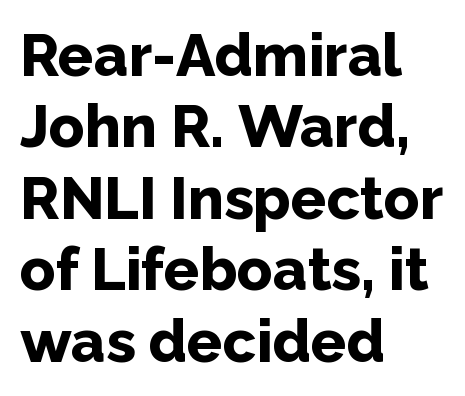
Q: Is the text bold? A: Yes.
Q: Is the text italic (slanted)? A: No, it is upright.
Q: Is the typeface a serif or a sans-serif typeface? A: Sans-serif.
Q: Is the text underlined? A: No.
Q: How is the paragraph aligned? A: Left-aligned.
Q: Is the spacing between letters normal or unusually wide? A: Normal.
Q: Width (condensed, normal, or wide)? A: Normal.
Q: Stroke contrast? A: Low.
Q: x-height? A: Medium.
Q: Monospaced? A: No.
